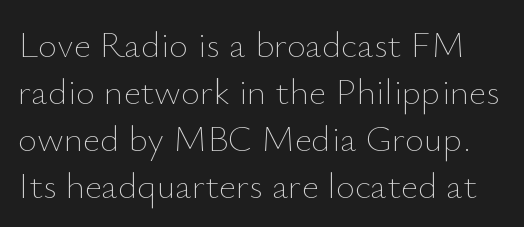
The image shows 37 px thin type, upright; set normal line spacing (1.27x), normal letter spacing, not underlined; low stroke contrast and a small x-height.
